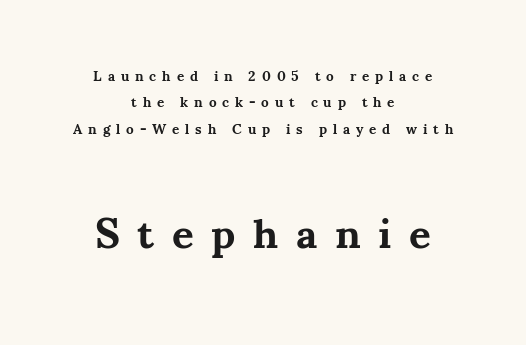
The image shows 42 px bold serif type, upright; set centered, line spacing 1.89x, unusually wide letter spacing (+0.42 em), not underlined; the second (bottom) block is 3.0x larger; medium stroke contrast and a small x-height.
